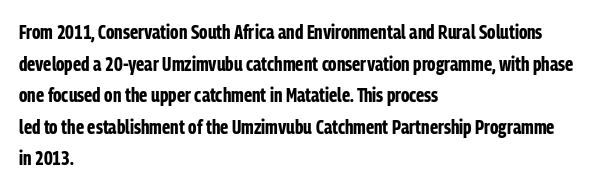
The image shows 20 px bold type, upright; set left-aligned, normal line spacing (1.58x), normal letter spacing, not underlined.
